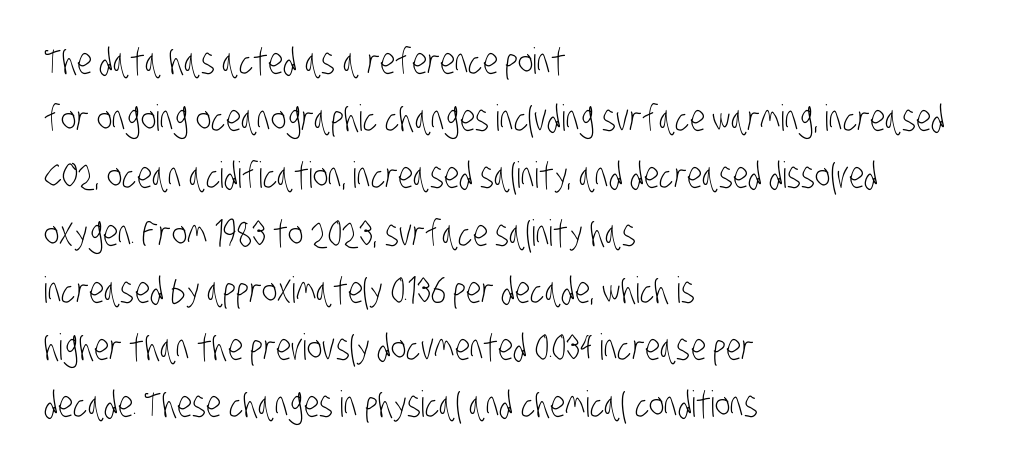
Q: Is the text bold? A: No.
Q: Is the typeface a serif or a sans-serif typeface? A: Sans-serif.
Q: Is the text underlined? A: No.
Q: How is the paragraph aligned? A: Left-aligned.
Q: Is the spacing between letters normal or unusually wide? A: Normal.
Q: Is the spacing between lines tight, normal or loose? A: Normal.
Q: Width (condensed, normal, or wide)? A: Condensed.
Q: Stroke contrast? A: Low.
Q: x-height? A: Large.
Q: Monospaced? A: No.
